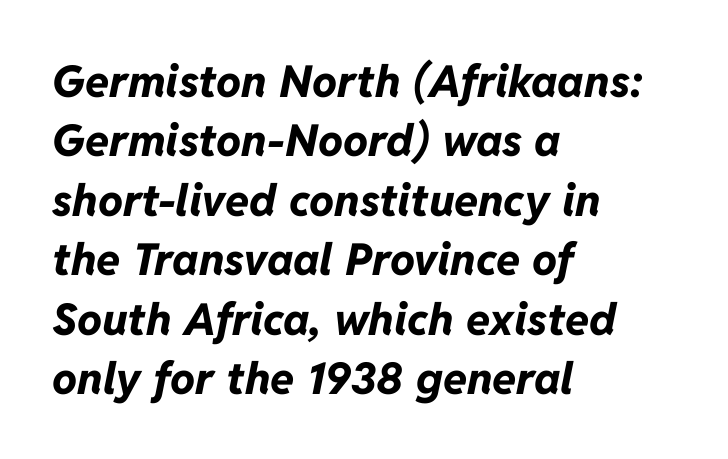
Q: Is the text bold? A: Yes.
Q: Is the text italic (slanted)? A: Yes, it leans right by about 11 degrees.
Q: Is the text underlined? A: No.
Q: How is the paragraph aligned? A: Left-aligned.
Q: Is the spacing between letters normal or unusually wide? A: Normal.
Q: Is the spacing between lines tight, normal or loose? A: Normal.
Q: Width (condensed, normal, or wide)? A: Normal.
Q: Stroke contrast? A: Low.
Q: x-height? A: Medium.
Q: Monospaced? A: No.
